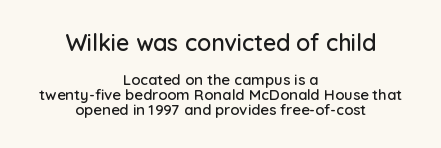
Q: Is the text italic (slanted)? A: No, it is upright.
Q: Is the text underlined? A: No.
Q: How is the paragraph aligned? A: Centered.
Q: Is the spacing between letters normal or unusually wide? A: Normal.
Q: Is the spacing between lines tight, normal or loose? A: Tight.
Q: Which block of text is set in a larger size, the first (top) or the second (bottom)? A: The first (top) one.
